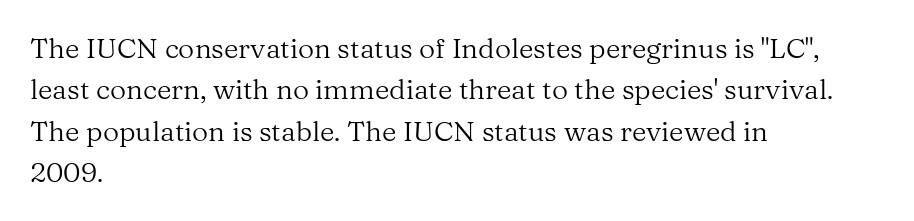
The image shows 28 px regular-weight serif type, upright; set left-aligned, normal line spacing (1.48x), normal letter spacing, not underlined; medium stroke contrast and a medium x-height.
